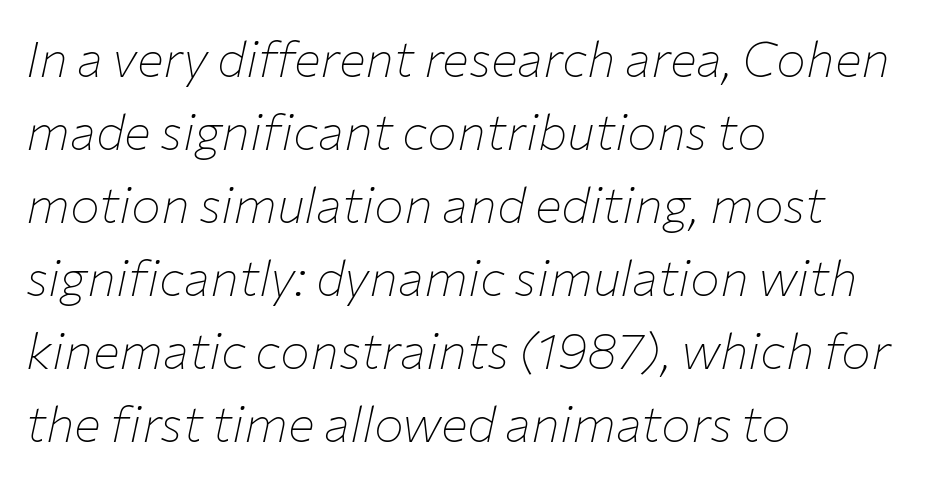
Glyph-to-glyph distance matches everyday printed text. Weight class: somewhere from thin through regular. This block has exactly the height ordinary leading produces. Underlining? Definitely not there. Varying glyph widths throughout — classic text-font behaviour.
